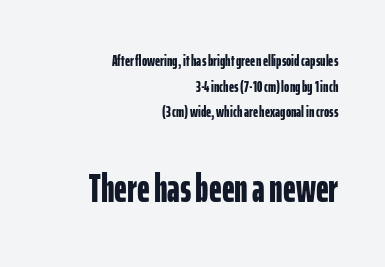
Q: Is the text bold? A: Yes.
Q: Is the text italic (slanted)? A: No, it is upright.
Q: Is the typeface a serif or a sans-serif typeface? A: Sans-serif.
Q: Is the text underlined? A: No.
Q: How is the paragraph aligned? A: Right-aligned.
Q: Is the spacing between letters normal or unusually wide? A: Normal.
Q: Is the spacing between lines tight, normal or loose? A: Normal.
Q: Which block of text is set in a larger size, the first (top) or the second (bottom)? A: The second (bottom) one.
Q: Width (condensed, normal, or wide)? A: Condensed.
Q: Stroke contrast? A: Low.
Q: x-height? A: Medium.
Q: Monospaced? A: No.
